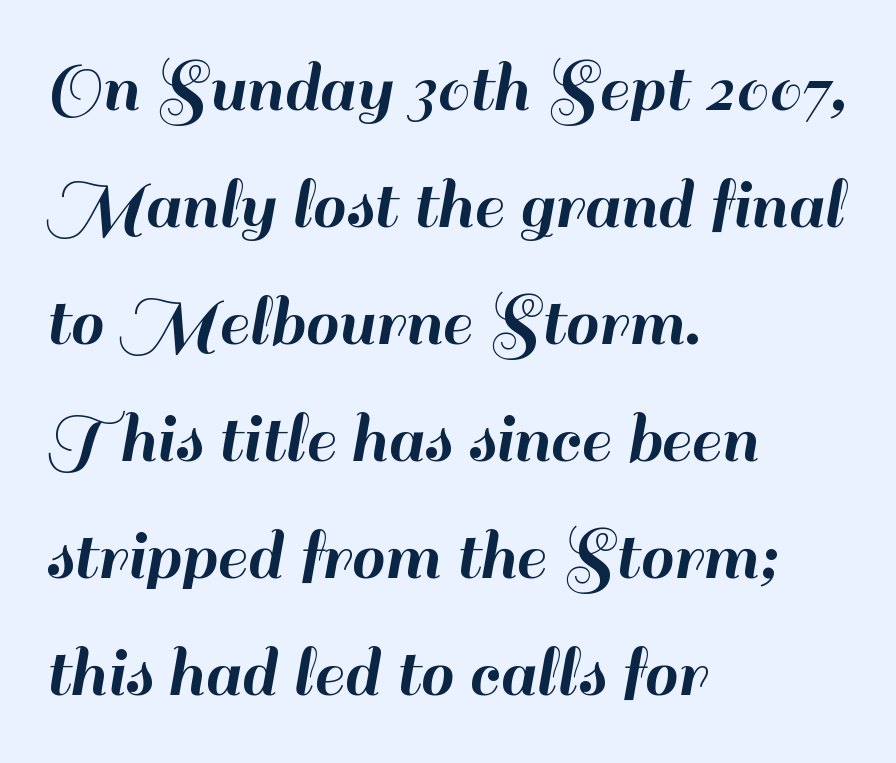
The typeface chosen for these lines omits serifs. The ragged edge is on the right, which tells us the setting is flush left. Character widths vary here, with narrow letters taking less room than wide ones.
